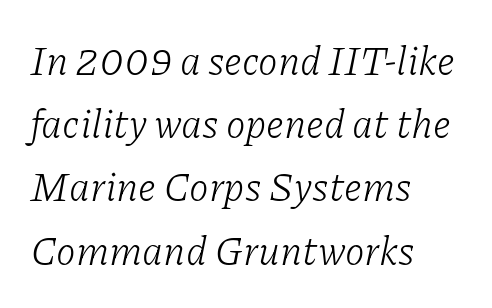
Q: Is the text bold? A: No.
Q: Is the text italic (slanted)? A: Yes, it leans right by about 11 degrees.
Q: Is the typeface a serif or a sans-serif typeface? A: Serif.
Q: Is the text underlined? A: No.
Q: How is the paragraph aligned? A: Left-aligned.
Q: Is the spacing between letters normal or unusually wide? A: Normal.
Q: Is the spacing between lines tight, normal or loose? A: Normal.
Q: Width (condensed, normal, or wide)? A: Normal.
Q: Stroke contrast? A: Low.
Q: x-height? A: Medium.
Q: Monospaced? A: No.
